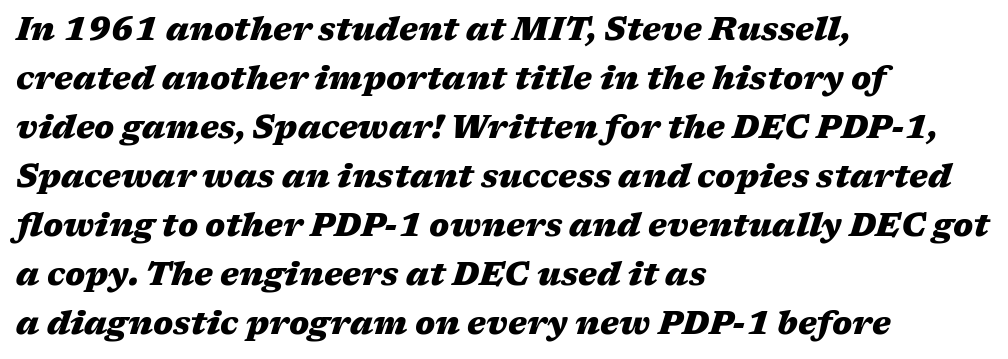
The axis of the letterforms is tilted away from vertical. Horizontally, the lines are justified to the leading edge only. Quick note: underline off. Looks like regular typesetting: each glyph gets only the width it needs. Compared with typical body copy, the letter spacing here is the same. Rows of type keep a routine distance in the vertical direction.
